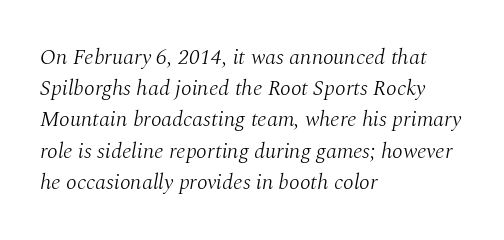
The image shows 22 px text type, italic (leaning right); set left-aligned, normal line spacing (1.42x), normal letter spacing, not underlined.
